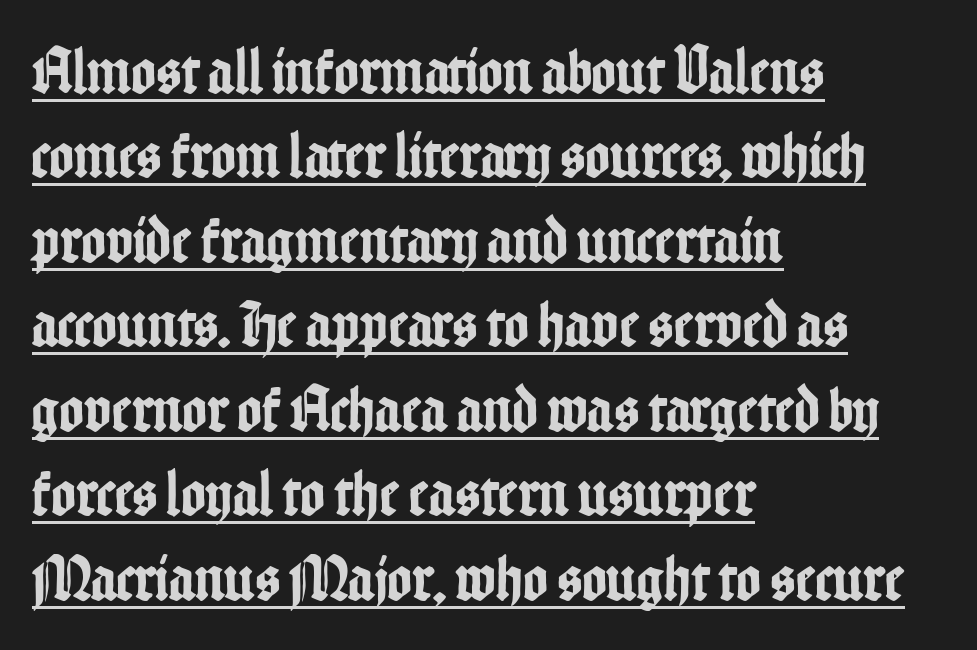
The image shows 66 px condensed sans-serif type, upright; set left-aligned, normal line spacing (1.28x), normal letter spacing, underlined; low stroke contrast and a medium x-height.
